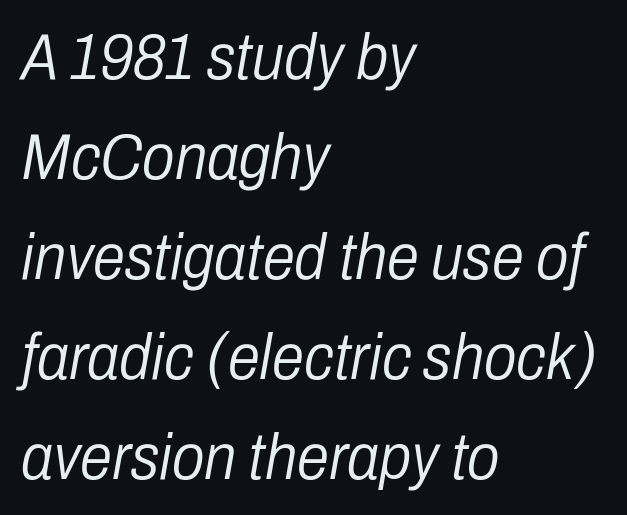
The image shows 65 px light, condensed type, italic (leaning right); set left-aligned, normal line spacing (1.54x), normal letter spacing, not underlined; low stroke contrast and a medium x-height.
